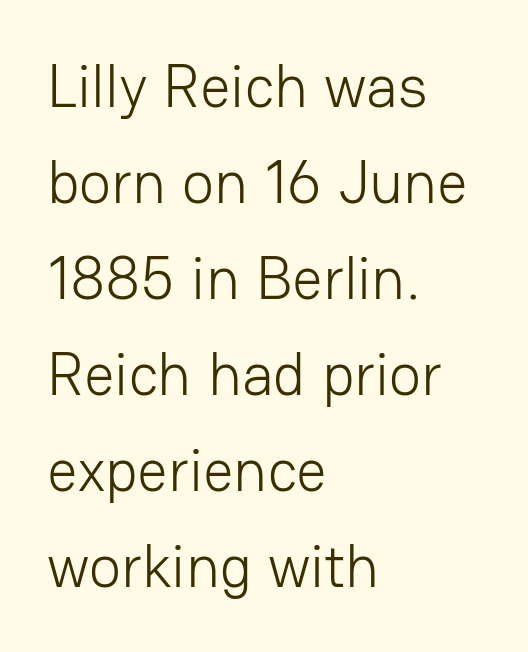
Q: Is the text bold? A: No.
Q: Is the text italic (slanted)? A: No, it is upright.
Q: Is the typeface a serif or a sans-serif typeface? A: Sans-serif.
Q: Is the text underlined? A: No.
Q: How is the paragraph aligned? A: Left-aligned.
Q: Is the spacing between letters normal or unusually wide? A: Normal.
Q: Is the spacing between lines tight, normal or loose? A: Normal.
Q: Width (condensed, normal, or wide)? A: Normal.
Q: Stroke contrast? A: Low.
Q: x-height? A: Medium.
Q: Monospaced? A: No.
